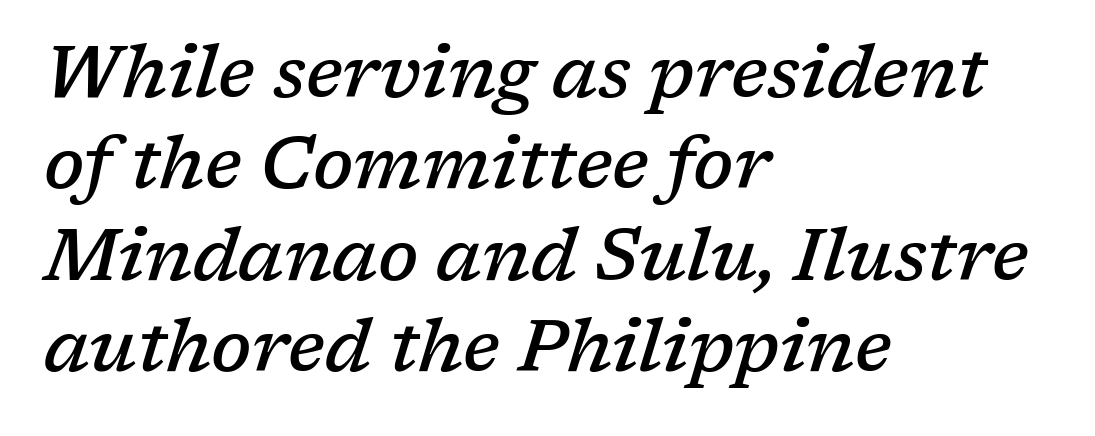
{"serif": "yes", "italic": "yes", "lean": "right", "slant_degrees": 17, "bold": "semi", "weight": "semibold", "width": "normal", "stroke_contrast": "low", "x_height": "medium", "monospaced": "no", "underline": "no", "align": "left", "line_spacing": "normal", "line_spacing_ratio": 1.27, "letter_spacing": "normal", "letter_spacing_em": 0.0, "glyph_px": 72}
